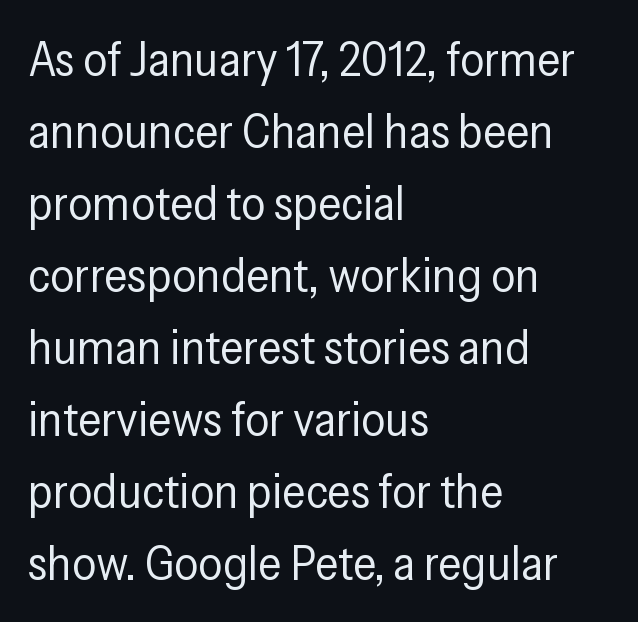
{"serif": "no", "italic": "no", "bold": "no", "weight": "regular", "width": "condensed", "stroke_contrast": "low", "x_height": "medium", "monospaced": "no", "underline": "no", "align": "left", "line_spacing": "normal", "line_spacing_ratio": 1.5, "letter_spacing": "normal", "letter_spacing_em": 0.0, "glyph_px": 48}
